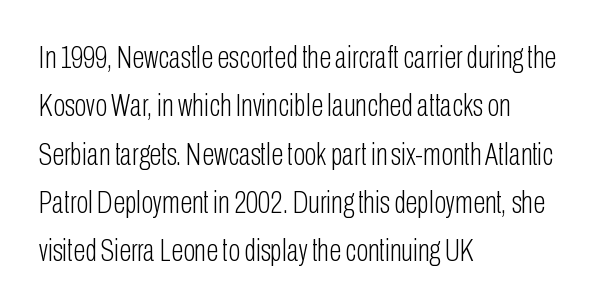
Q: Is the text bold? A: No.
Q: Is the text italic (slanted)? A: No, it is upright.
Q: Is the typeface a serif or a sans-serif typeface? A: Sans-serif.
Q: Is the text underlined? A: No.
Q: How is the paragraph aligned? A: Left-aligned.
Q: Is the spacing between letters normal or unusually wide? A: Normal.
Q: Is the spacing between lines tight, normal or loose? A: Normal.
Q: Width (condensed, normal, or wide)? A: Condensed.
Q: Stroke contrast? A: Low.
Q: x-height? A: Medium.
Q: Monospaced? A: No.
